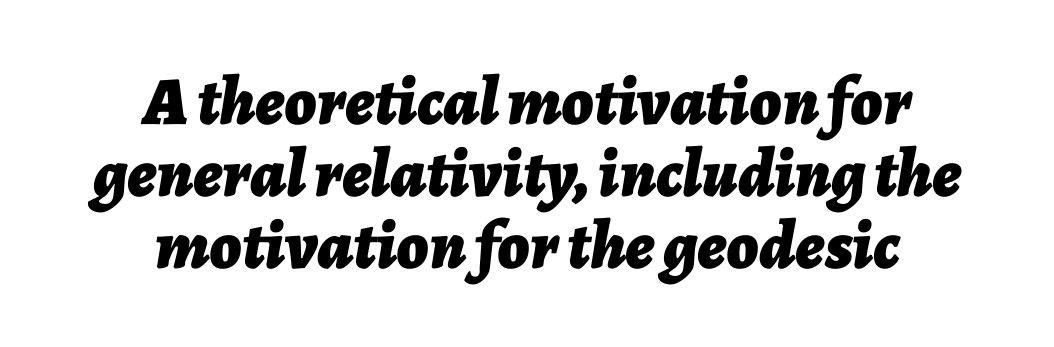
Honestly, the letter spacing is just normal — you wouldn't notice it. Every letter is thick-stroked: bold, no question. Think of a printed novel: that variable character pitch is what you see here. Layout note: lines centered. The string is rendered with underlining switched off. If you drew a line through each stem, it would be angled.
